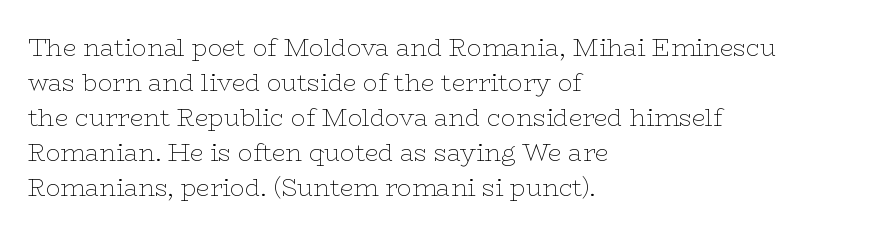
{"italic": "no", "bold": "no", "underline": "no", "align": "left", "line_spacing": "normal", "line_spacing_ratio": 1.46, "letter_spacing": "normal", "letter_spacing_em": 0.0, "glyph_px": 24}
